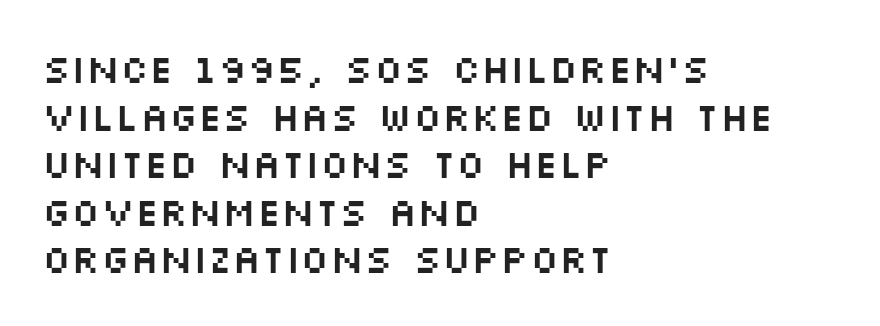
{"serif": "no", "italic": "no", "width": "wide", "stroke_contrast": "medium", "x_height": "large", "monospaced": "no", "underline": "no", "align": "left", "line_spacing_ratio": 1.22, "letter_spacing": "normal", "letter_spacing_em": 0.0, "glyph_px": 39}
